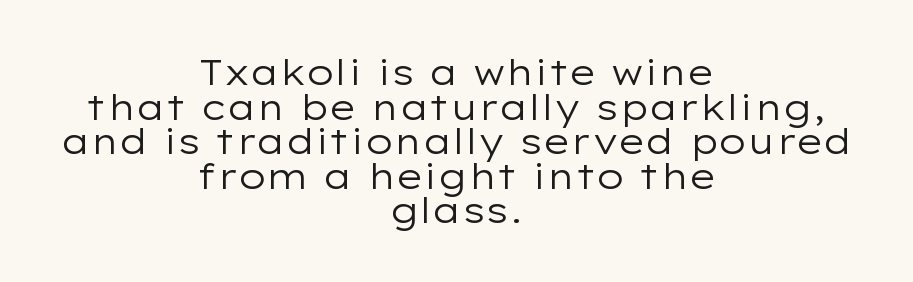
Q: Is the text bold? A: No.
Q: Is the text italic (slanted)? A: No, it is upright.
Q: Is the typeface a serif or a sans-serif typeface? A: Sans-serif.
Q: Is the text underlined? A: No.
Q: How is the paragraph aligned? A: Centered.
Q: Is the spacing between letters normal or unusually wide? A: Normal.
Q: Is the spacing between lines tight, normal or loose? A: Tight.
Q: Width (condensed, normal, or wide)? A: Wide.
Q: Stroke contrast? A: Low.
Q: x-height? A: Medium.
Q: Monospaced? A: No.
